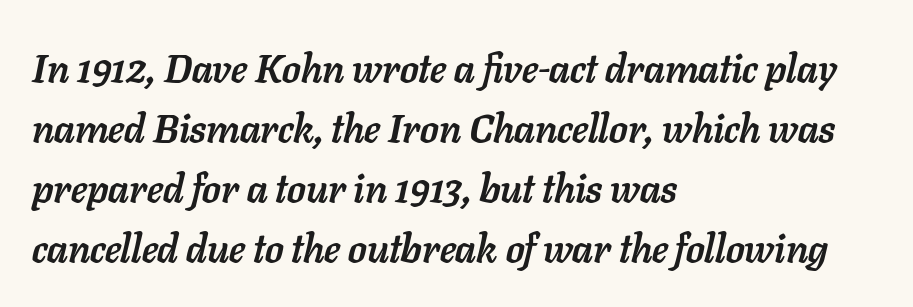
Strong, thick strokes mark this as bold type. All the whitespace from short lines collects on the right. Regarding leading, the lines here are spaced in the standard way. Does extra space separate the letters? No, they use regular spacing. This sample has the flowing, uneven cadence of proportional lettering. Yep, that's italic — everything's leaning.
